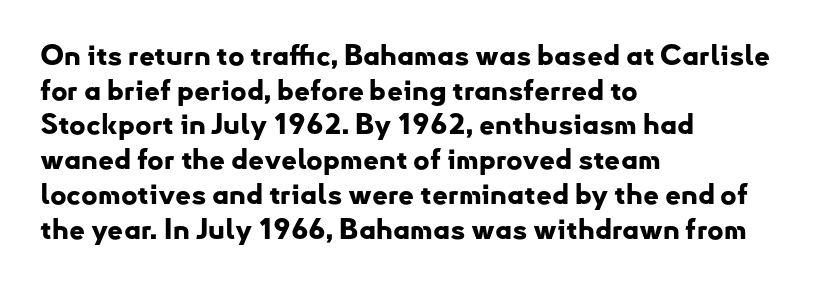
The image shows 28 px bold sans-serif type, upright; set left-aligned, line spacing 1.24x, normal letter spacing, not underlined; low stroke contrast and a small x-height.
